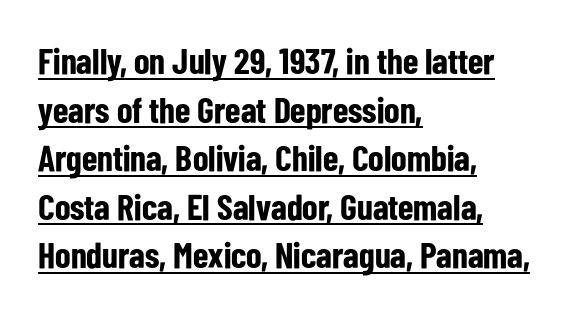
{"serif": "no", "italic": "no", "bold": "yes", "weight": "bold", "width": "condensed", "stroke_contrast": "low", "x_height": "medium", "monospaced": "no", "underline": "yes", "align": "left", "line_spacing": "normal", "line_spacing_ratio": 1.35, "letter_spacing": "normal", "letter_spacing_em": 0.0, "glyph_px": 36}
